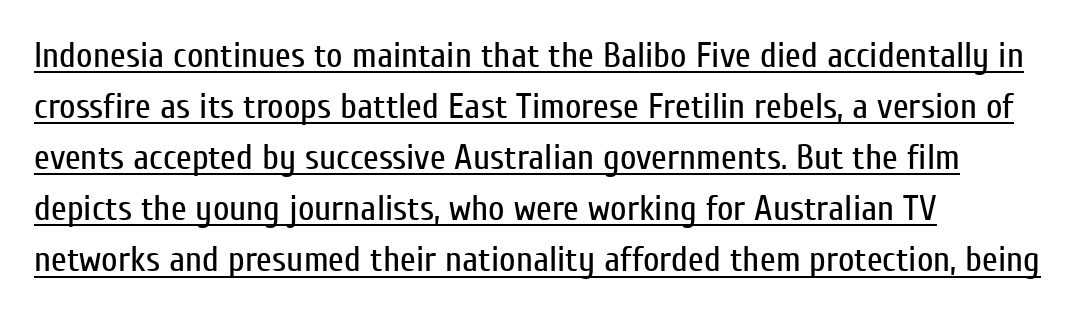
Honestly, the row spacing looks completely unremarkable. Nothing heavy about these letters — not bold at all. The rendering uses natural spacing where letterforms have individual widths. The lettering stays uniformly vertical, giving the passage a roman look. Letterform terminals end flat and unadorned throughout the passage.
